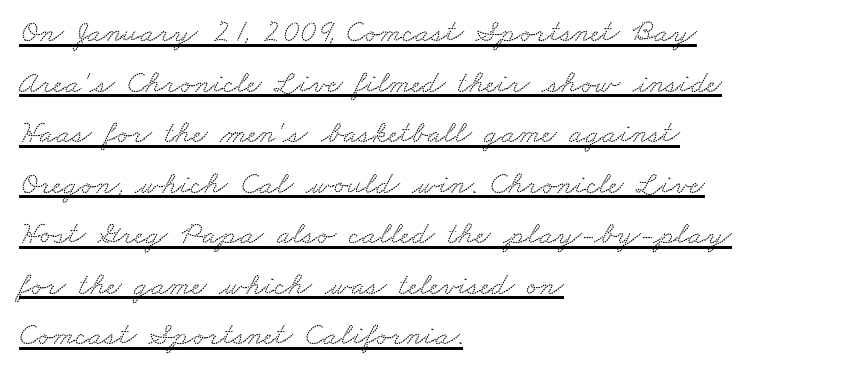
Check where the strokes stop: tiny serifs finish them off. The string is rendered with underlining switched on. No extra tracking has been applied to these lines. Typeset ragged right — the left edge is the straight one. This sample has the flowing, uneven cadence of proportional lettering. Line spacing here is normal.
